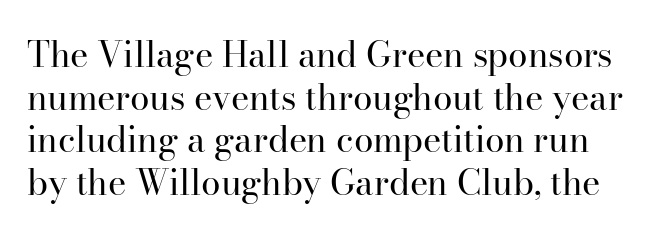
Weight: regular or lighter. Every stem runs plumb, perpendicular to the baseline. Clear beneath every line of the passage. Here the designer chose a conventional face with non-uniform glyph widths. The typeface chosen for these lines features serifs.
